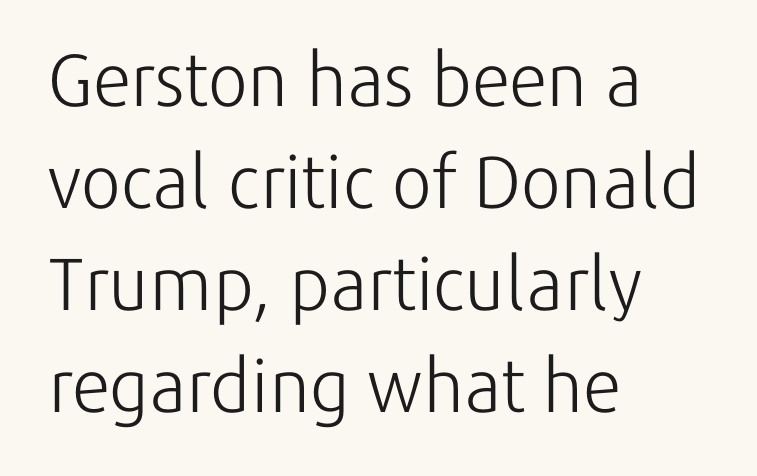
The image shows 74 px light sans-serif type, upright; set left-aligned, normal line spacing (1.38x), normal letter spacing, not underlined; low stroke contrast and a medium x-height.
